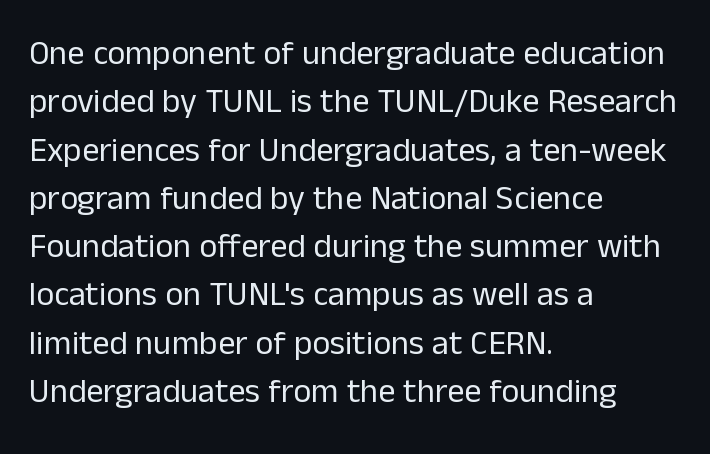
Q: Is the text bold? A: No.
Q: Is the text italic (slanted)? A: No, it is upright.
Q: Is the typeface a serif or a sans-serif typeface? A: Sans-serif.
Q: Is the text underlined? A: No.
Q: How is the paragraph aligned? A: Left-aligned.
Q: Is the spacing between letters normal or unusually wide? A: Normal.
Q: Is the spacing between lines tight, normal or loose? A: Normal.
Q: Width (condensed, normal, or wide)? A: Normal.
Q: Stroke contrast? A: Low.
Q: x-height? A: Medium.
Q: Monospaced? A: No.
